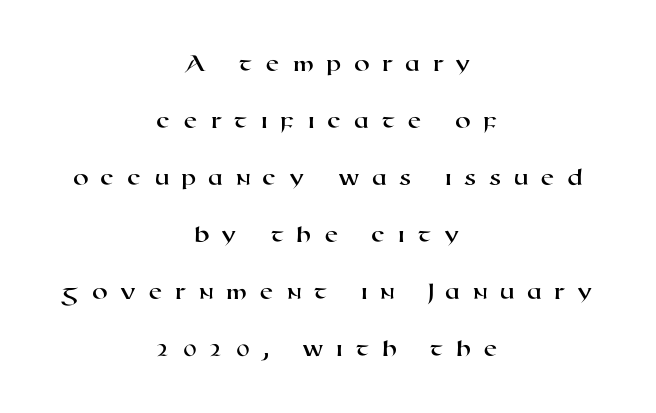
The passage shown stacks its lines with a broad gap. Does extra space separate the letters? Yes, quite a lot of it. The lines in this sample share a center point and differ in where they start and stop. The strip under each line holds only bare page.
